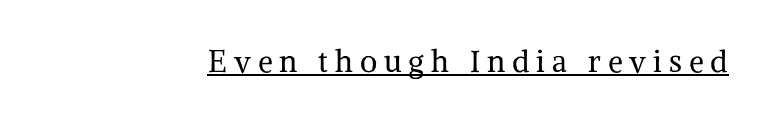
Q: Is the text bold? A: No.
Q: Is the text italic (slanted)? A: No, it is upright.
Q: Is the typeface a serif or a sans-serif typeface? A: Serif.
Q: Is the text underlined? A: Yes.
Q: Is the spacing between letters normal or unusually wide? A: Unusually wide.
Q: Width (condensed, normal, or wide)? A: Normal.
Q: Stroke contrast? A: Medium.
Q: x-height? A: Medium.
Q: Monospaced? A: No.
